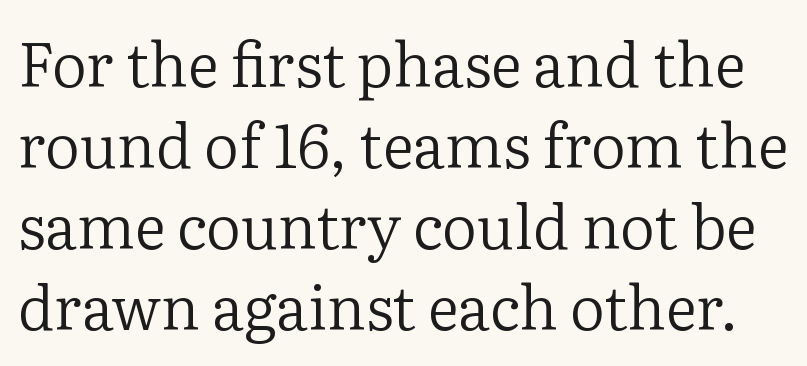
{"serif": "yes", "italic": "no", "bold": "no", "weight": "regular", "width": "normal", "stroke_contrast": "low", "x_height": "medium", "monospaced": "no", "underline": "no", "line_spacing": "normal", "line_spacing_ratio": 1.33, "letter_spacing": "normal", "letter_spacing_em": 0.0, "glyph_px": 61}
